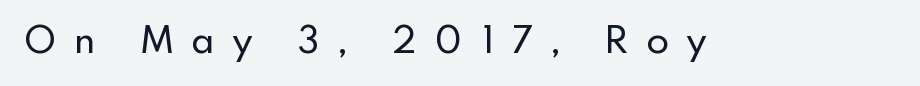
Designer's note — italics off, roman on. Glyph-to-glyph distance is far greater than everyday printed text. Font category for this specimen: sans-serif. These lines are rendered in a variable-pitch font. Anything drawn beneath the words? Only blank space.
